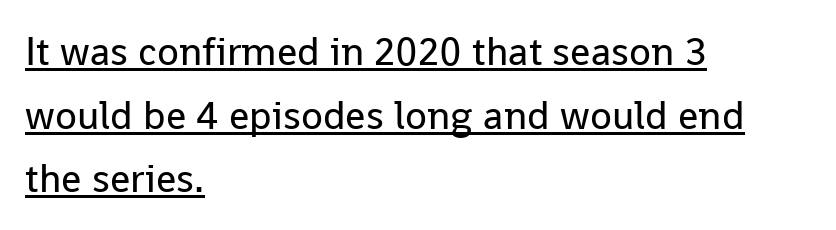
{"serif": "no", "italic": "no", "bold": "no", "weight": "regular", "width": "normal", "stroke_contrast": "low", "x_height": "medium", "monospaced": "no", "underline": "yes", "align": "left", "line_spacing": "normal", "line_spacing_ratio": 1.59, "letter_spacing": "normal", "letter_spacing_em": 0.0, "glyph_px": 40}
